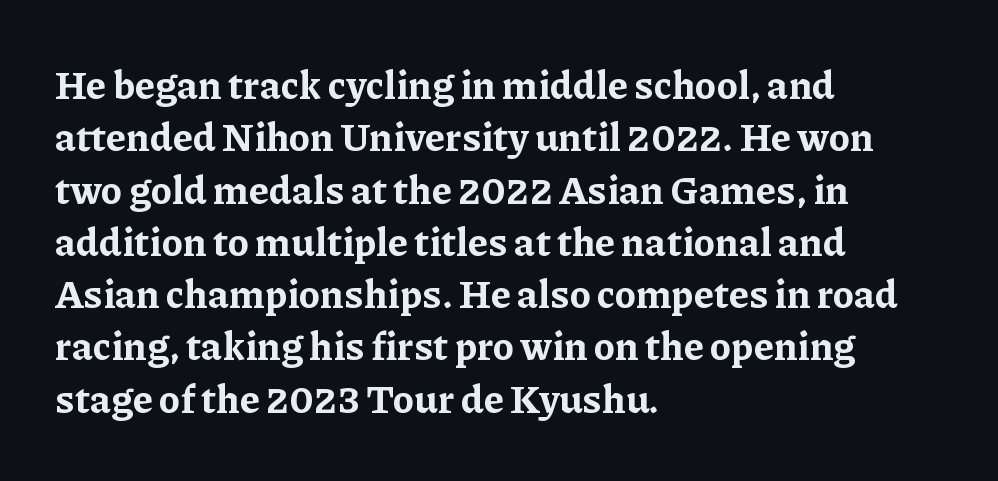
The image shows 39 px bold serif type, upright; set left-aligned, normal line spacing (1.34x), normal letter spacing, not underlined; low stroke contrast and a medium x-height.
